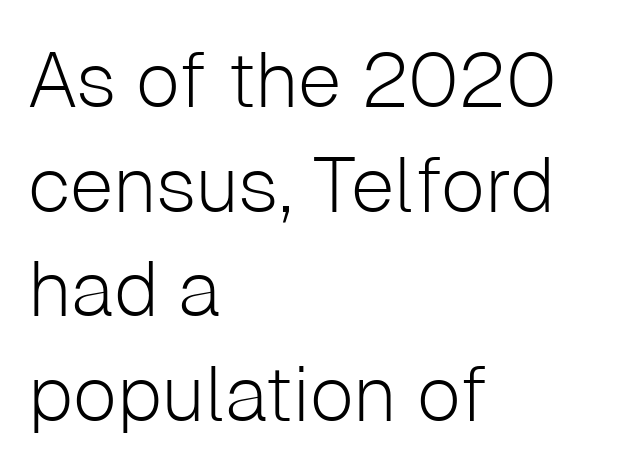
Type style note: lacks serifs. No heavy texture on the line: the type isn't bold. Characters follow at the spacing the type designer built in. Interline gaps are of average width in this sample.
